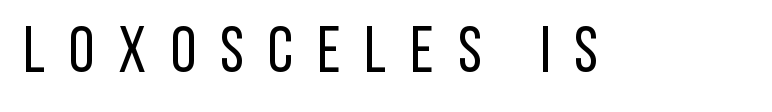
The typesetting does not lean heavy: it is not bold. Students, note that the glyphs here are deliberately spaced far apart. A bare baseline throughout the passage. Serif or sans? Sans — the stroke terminals are bare.
